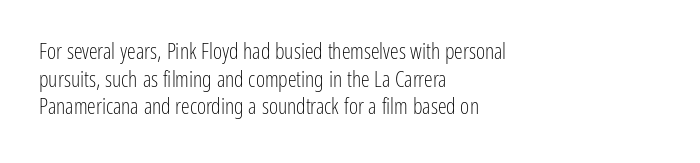
{"italic": "no", "bold": "no", "underline": "no", "align": "left", "line_spacing": "normal", "line_spacing_ratio": 1.26, "letter_spacing": "normal", "letter_spacing_em": 0.0, "glyph_px": 22}
